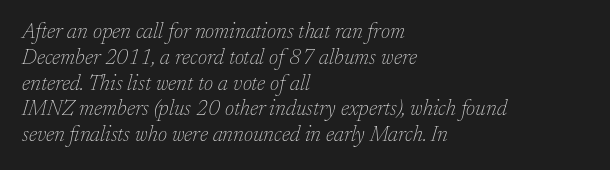
{"italic": "yes", "lean": "right", "slant_degrees": 17, "bold": "no", "underline": "no", "align": "left", "line_spacing_ratio": 1.23, "letter_spacing": "normal", "letter_spacing_em": 0.0, "glyph_px": 21}
